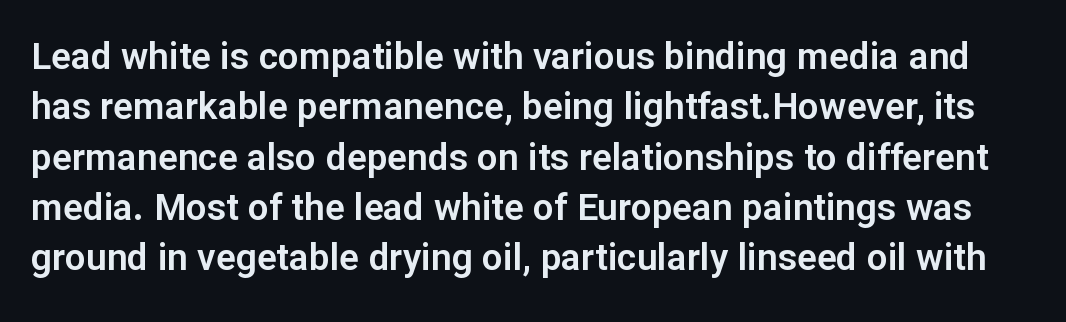
{"serif": "no", "italic": "no", "width": "normal", "stroke_contrast": "low", "x_height": "medium", "monospaced": "no", "underline": "no", "line_spacing": "normal", "line_spacing_ratio": 1.36, "letter_spacing": "normal", "letter_spacing_em": 0.0, "glyph_px": 37}
